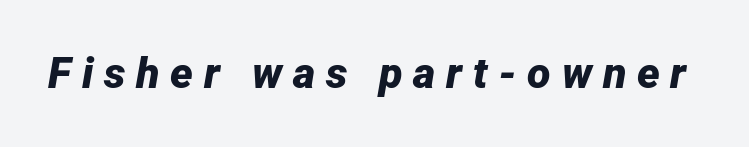
{"italic": "yes", "lean": "right", "slant_degrees": 12, "bold": "yes", "weight": "bold", "width": "normal", "stroke_contrast": "low", "x_height": "medium", "monospaced": "no", "underline": "no", "letter_spacing": "wide", "letter_spacing_em": 0.25, "glyph_px": 43}
